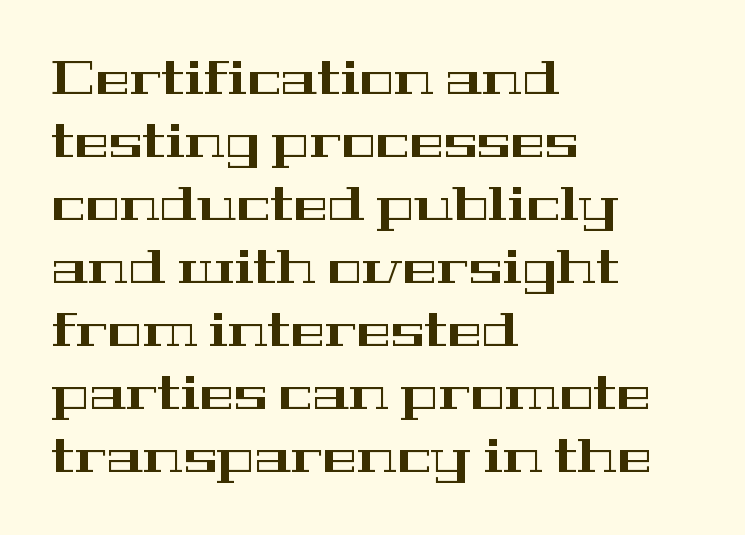
Does the copy run flush right? No — it runs flush left. The leading is moderate, giving the passage an even texture. The characters display serif detailing at their extremities. Do the letters lean? They stand straight.
